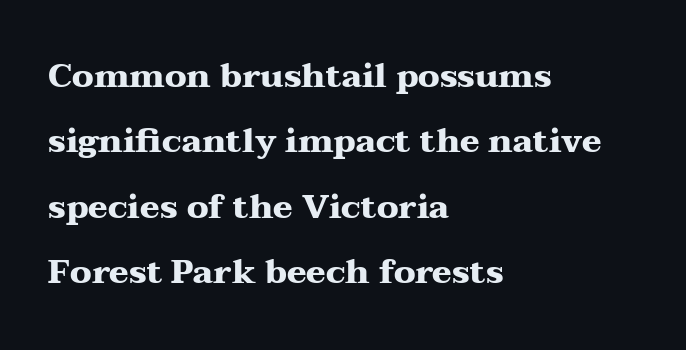
{"serif": "yes", "italic": "no", "bold": "yes", "weight": "heavy", "width": "wide", "stroke_contrast": "medium", "x_height": "medium", "monospaced": "no", "underline": "no", "align": "left", "line_spacing": "loose", "line_spacing_ratio": 1.98, "letter_spacing": "normal", "letter_spacing_em": 0.0, "glyph_px": 33}
